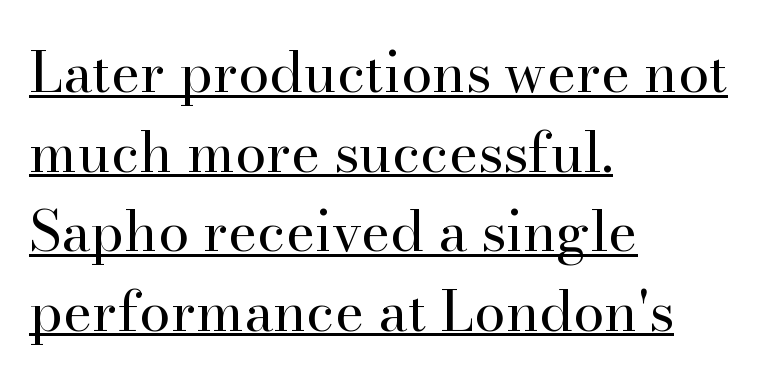
The face used here is proportionally spaced, like ordinary book or web type. Look at the tracking — it's just the regular setting, nothing added. Observe the serifs anchoring each vertical stroke in this sample. The specimen reads as upright at a glance. The lettering is marked with a stroke running underneath it.
